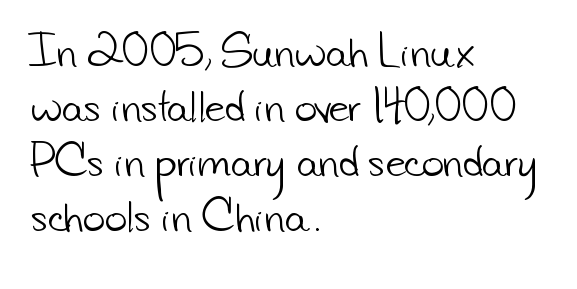
The image shows 38 px light sans-serif type; set left-aligned, normal line spacing (1.45x), normal letter spacing, not underlined; low stroke contrast and a small x-height.
